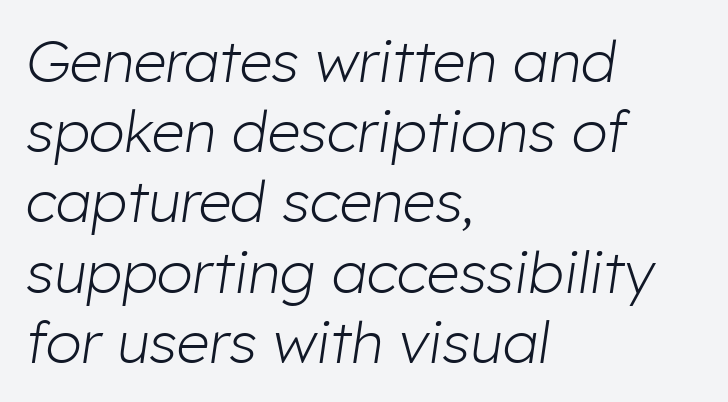
Italic: yes, the glyphs are oblique. The letterforms sit shoulder to shoulder at normal distance. The passage shown is typed in a proportional face where columns would drift. One-word summary of the alignment: left. Is the stroke heavy? The answer is a plain regular-or-lighter. Underline: absent.
